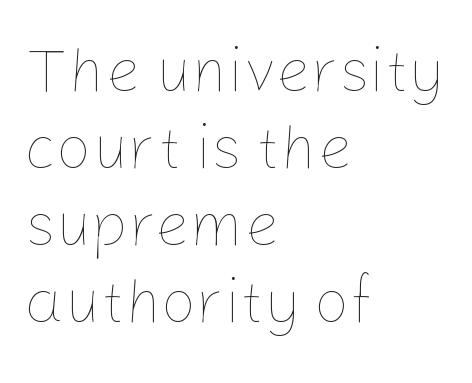
Reading down the block, your eye returns to a fixed left position each line. Character widths vary here, with narrow letters taking less room than wide ones. Lines of text with bare space underneath. Default kerning and tracking; the words read as compact shapes. Nope, not italic — everything's standing straight.
